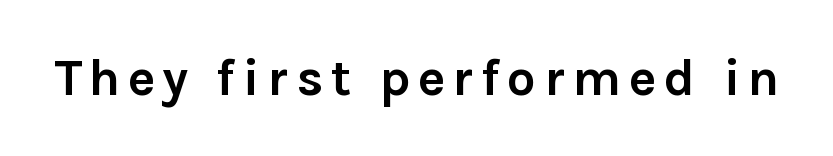
The image shows 52 px semibold sans-serif type, upright; set not underlined; a medium x-height.
